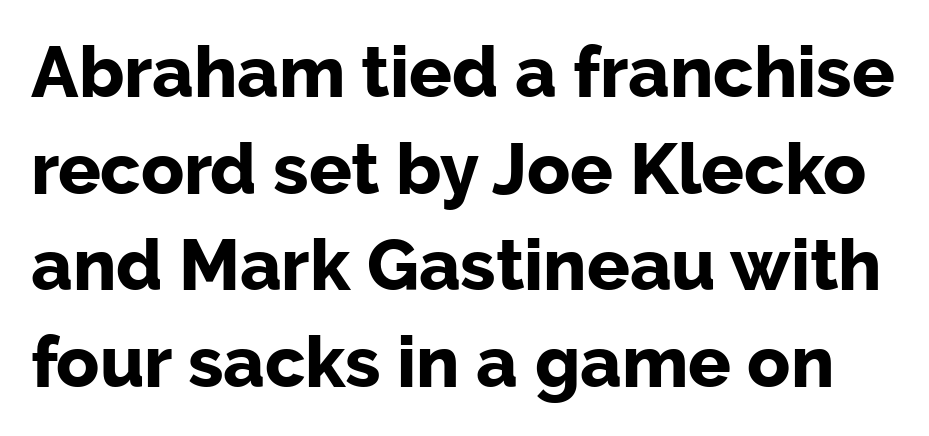
{"serif": "no", "italic": "no", "bold": "yes", "weight": "bold", "width": "normal", "stroke_contrast": "low", "x_height": "medium", "monospaced": "no", "underline": "no", "line_spacing": "normal", "line_spacing_ratio": 1.36, "letter_spacing": "normal", "letter_spacing_em": 0.0, "glyph_px": 71}
